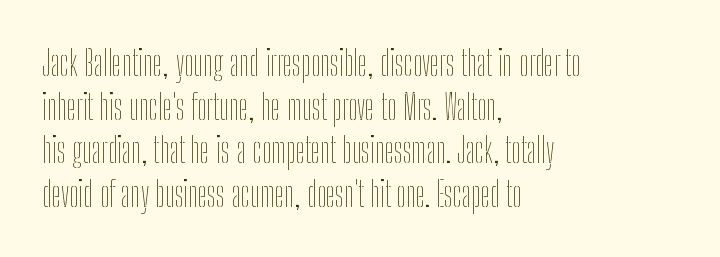
{"italic": "no", "bold": "no", "weight": "thin", "width": "condensed", "stroke_contrast": "low", "x_height": "medium", "monospaced": "no", "underline": "no", "align": "left", "line_spacing": "normal", "line_spacing_ratio": 1.28, "letter_spacing": "normal", "letter_spacing_em": 0.0, "glyph_px": 34}
